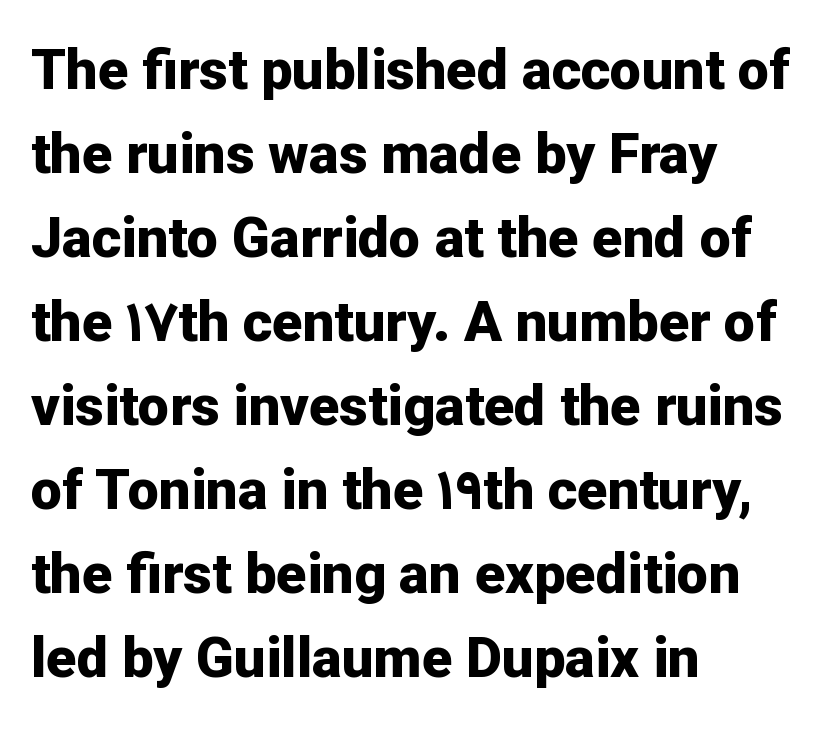
The image shows 56 px bold sans-serif type, upright; set left-aligned, normal line spacing (1.5x), normal letter spacing, not underlined; low stroke contrast and a medium x-height.
